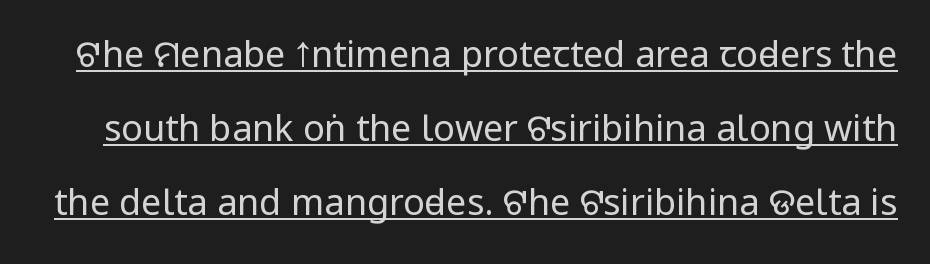
The image shows 36 px regular-weight, condensed sans-serif type, upright; set loose line spacing (2.06x), normal letter spacing, underlined; low stroke contrast and a large x-height.
